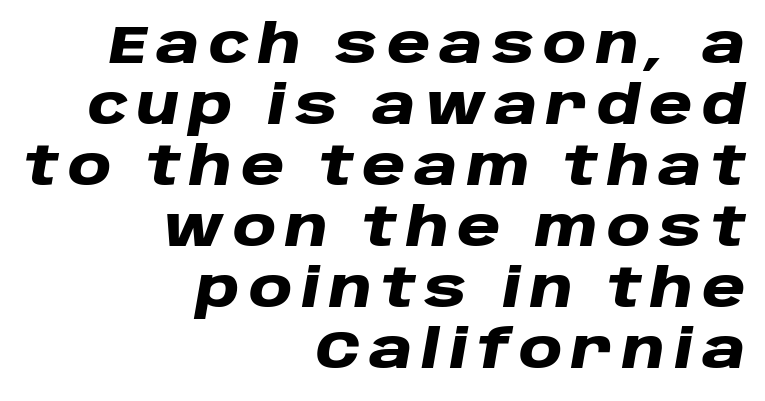
Stroke thickness is high; the sample reads as a true bold. The paragraph shown leans on its right margin. Beneath every word, the page is bare. Observe the lean: these are italic letterforms.
